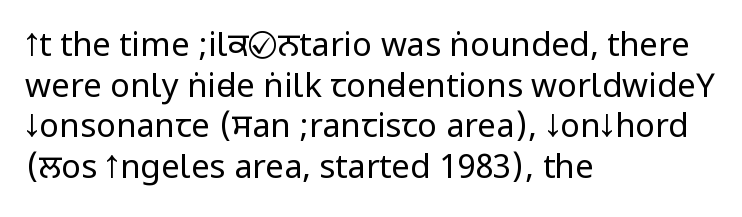
The image shows 33 px regular-weight, condensed sans-serif type, upright; set left-aligned, line spacing 1.23x, normal letter spacing, not underlined; low stroke contrast.
